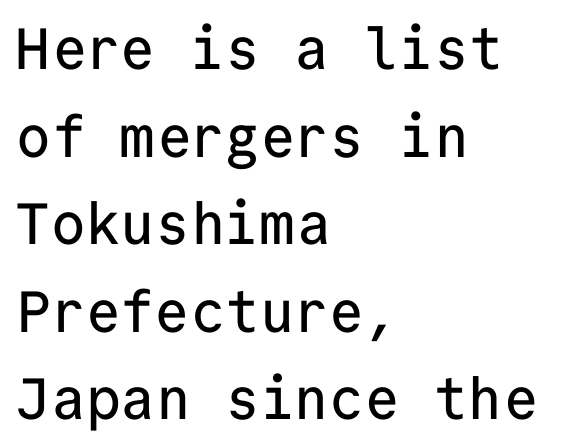
Are there feet on the stems? There aren't — it's a sans. The letters stand upright; this is a roman face. Tracking value appears to be zero — textbook default spacing. The line-height multiplier appears to be the usual default. Note the uniform advance width — an 'i' takes as much space as an 'm'.
